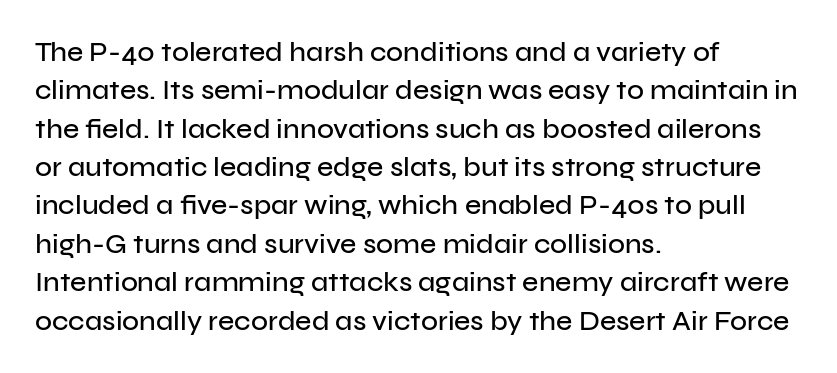
The image shows 28 px sans-serif type, upright; set left-aligned, normal line spacing (1.37x), normal letter spacing, not underlined; low stroke contrast and a medium x-height.
